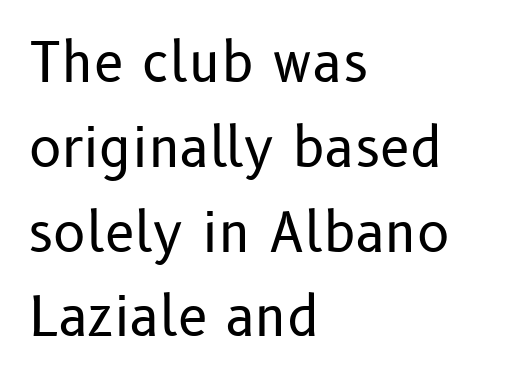
Q: Is the text bold? A: No.
Q: Is the text italic (slanted)? A: No, it is upright.
Q: Is the typeface a serif or a sans-serif typeface? A: Sans-serif.
Q: Is the text underlined? A: No.
Q: How is the paragraph aligned? A: Left-aligned.
Q: Is the spacing between letters normal or unusually wide? A: Normal.
Q: Is the spacing between lines tight, normal or loose? A: Normal.
Q: Width (condensed, normal, or wide)? A: Normal.
Q: Stroke contrast? A: Low.
Q: x-height? A: Medium.
Q: Monospaced? A: No.
